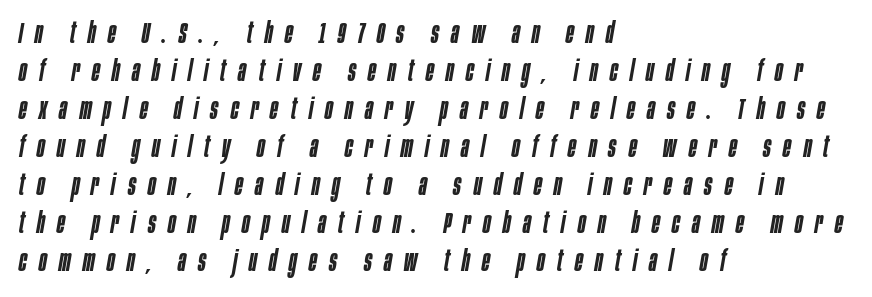
The image shows 29 px semibold, condensed type, italic (leaning right); set left-aligned, normal line spacing (1.31x), unusually wide letter spacing (+0.42 em), not underlined; low stroke contrast and a large x-height.
